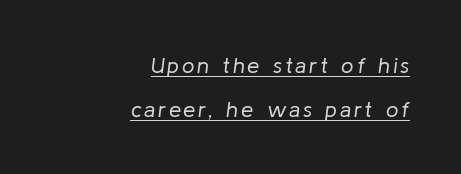
Line spacing here is loose. This reads as an unemphasized weight, regular at the heaviest. Caption: lettering with a line underneath. The specimen reads as italic at a glance. One-word summary of the alignment: right.
